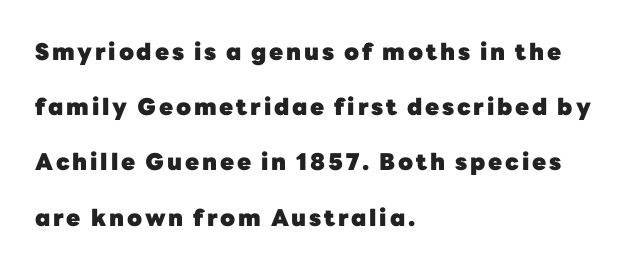
{"italic": "no", "bold": "yes", "underline": "no", "align": "left", "line_spacing": "loose", "line_spacing_ratio": 2.4, "glyph_px": 23}
